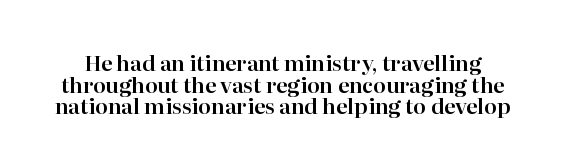
Q: Is the text italic (slanted)? A: No, it is upright.
Q: Is the text underlined? A: No.
Q: Is the spacing between letters normal or unusually wide? A: Normal.
Q: Is the spacing between lines tight, normal or loose? A: Tight.
